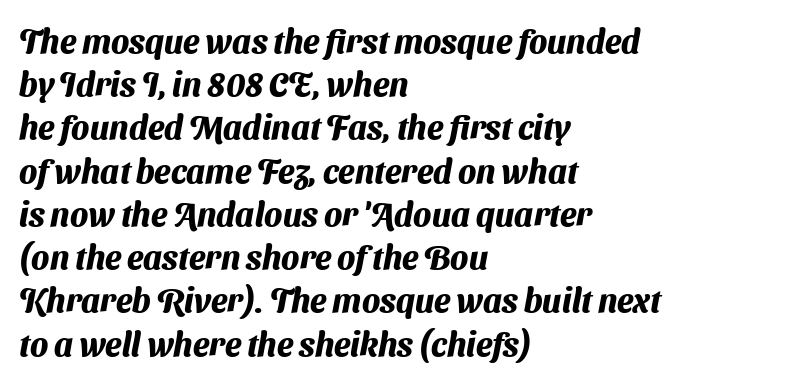
Q: Is the text bold? A: Yes.
Q: Is the typeface a serif or a sans-serif typeface? A: Sans-serif.
Q: Is the text underlined? A: No.
Q: How is the paragraph aligned? A: Left-aligned.
Q: Is the spacing between letters normal or unusually wide? A: Normal.
Q: Is the spacing between lines tight, normal or loose? A: Normal.
Q: Width (condensed, normal, or wide)? A: Normal.
Q: Stroke contrast? A: Medium.
Q: x-height? A: Medium.
Q: Monospaced? A: No.
